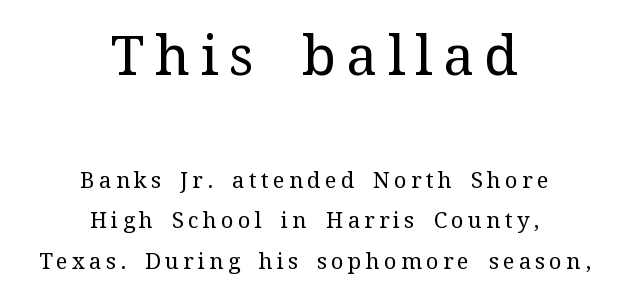
Q: Is the text bold? A: No.
Q: Is the text italic (slanted)? A: No, it is upright.
Q: Is the typeface a serif or a sans-serif typeface? A: Serif.
Q: Is the text underlined? A: No.
Q: How is the paragraph aligned? A: Centered.
Q: Which block of text is set in a larger size, the first (top) or the second (bottom)? A: The first (top) one.
Q: Width (condensed, normal, or wide)? A: Normal.
Q: Stroke contrast? A: Medium.
Q: x-height? A: Medium.
Q: Monospaced? A: No.
